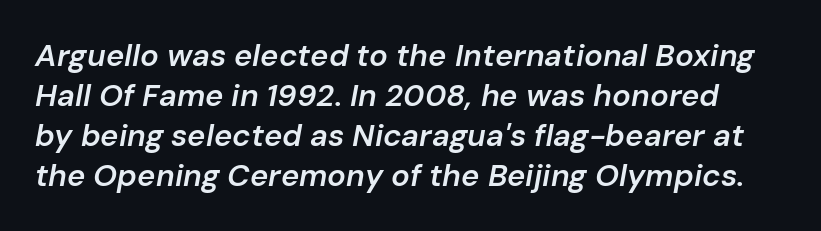
Q: Is the text bold? A: Semi-bold.
Q: Is the text italic (slanted)? A: Yes, it leans right by about 10 degrees.
Q: Is the text underlined? A: No.
Q: Is the spacing between letters normal or unusually wide? A: Normal.
Q: Is the spacing between lines tight, normal or loose? A: Normal.
Q: Width (condensed, normal, or wide)? A: Normal.
Q: Stroke contrast? A: Low.
Q: x-height? A: Medium.
Q: Monospaced? A: No.
